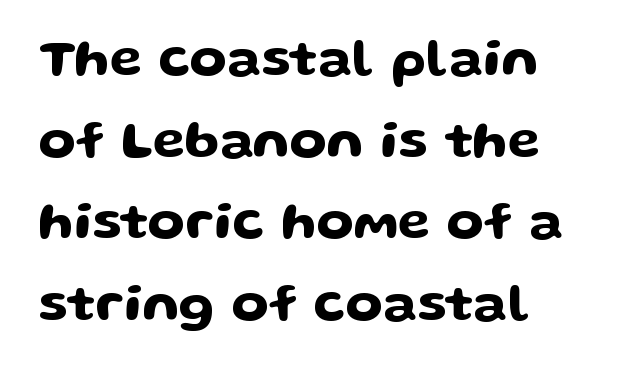
Leading matches the norm, producing a regular column. The letters sit at their default tracking, neither squeezed nor spread. You can tell it's not italic because the verticals are truly vertical. Do the characters align in a grid? No, the font is proportional. The baseline area is clear. This sample uses a sans-serif face.
